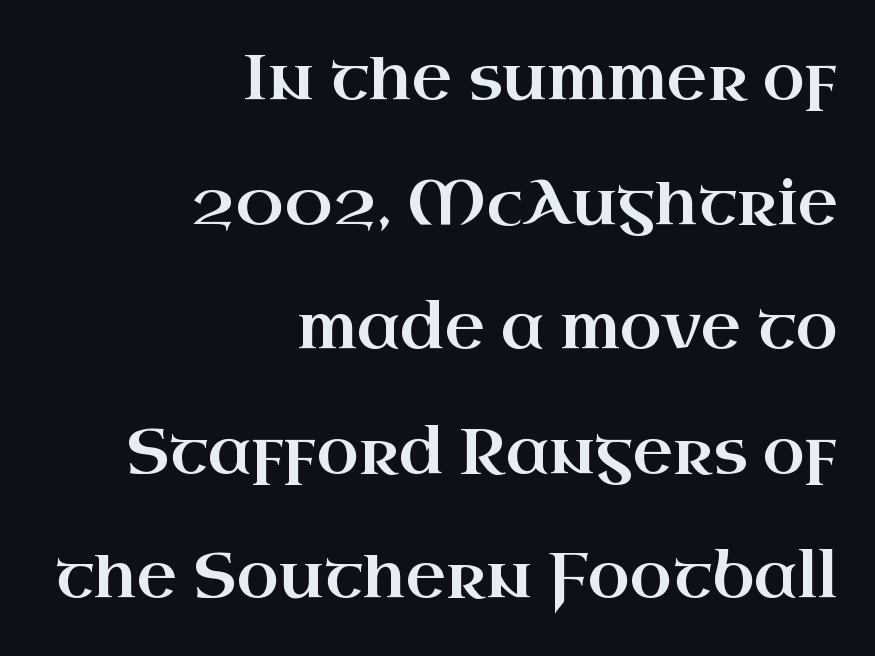
{"serif": "yes", "italic": "no", "width": "wide", "stroke_contrast": "high", "x_height": "small", "monospaced": "no", "underline": "no", "align": "right", "line_spacing": "loose", "line_spacing_ratio": 2.01, "letter_spacing": "normal", "letter_spacing_em": 0.0, "glyph_px": 62}
